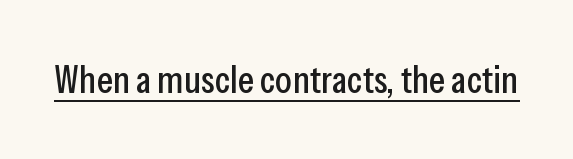
The image shows 39 px condensed sans-serif type, upright; set normal letter spacing, underlined; low stroke contrast and a medium x-height.
